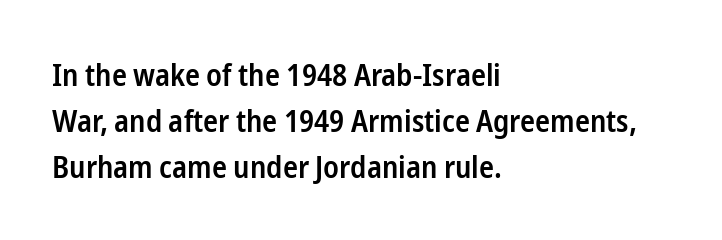
Character widths vary here, with narrow letters taking less room than wide ones. Left-aligned paragraph, ragged on the right. Font category for this specimen: sans-serif. Caption: standard tracking, unaltered.
